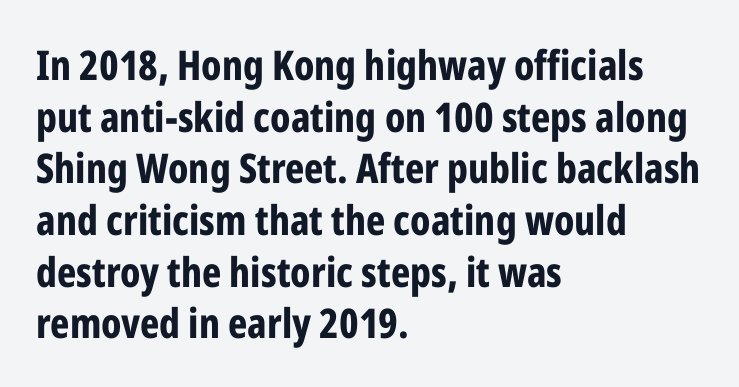
The letters are bold, with thick, heavy strokes. If you measured baseline to baseline, you'd find a middling distance. Does the lettering tilt? It doesn't — this is upright. There is no visible air inserted between adjacent glyphs.
